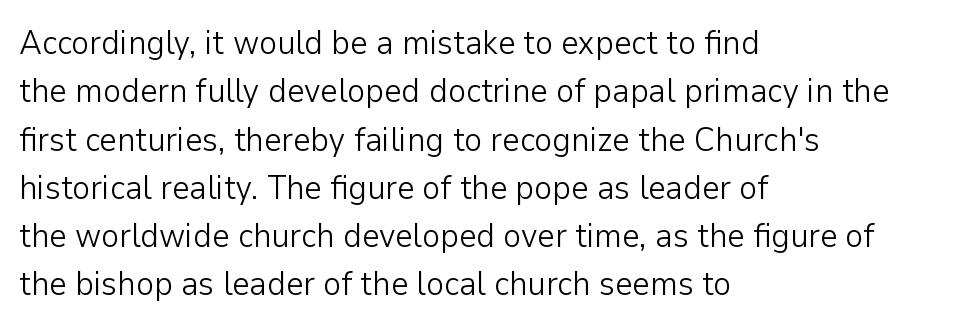
The image shows 34 px light sans-serif type, upright; set left-aligned, normal line spacing (1.42x), normal letter spacing, not underlined; low stroke contrast and a medium x-height.
